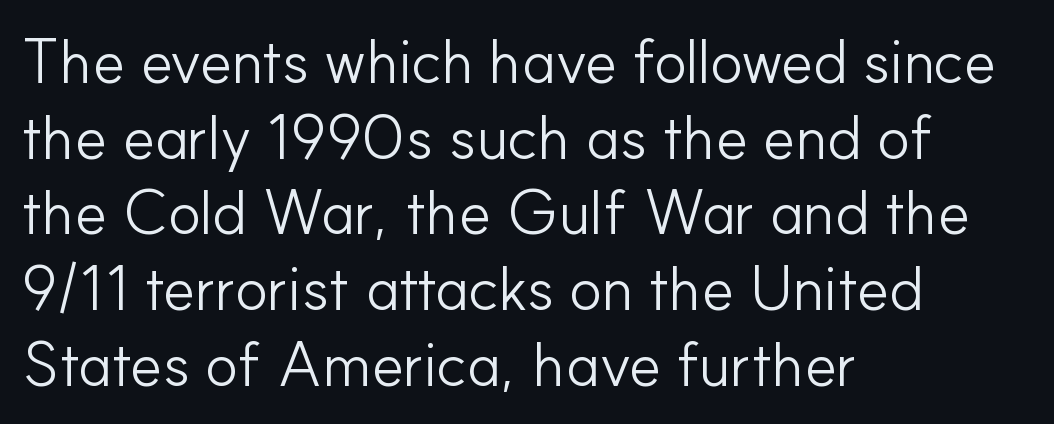
To sum up the face: it is a sans, with no serifs. Notice how the passage keeps a crisp vertical edge on the left only. Italic: no, the glyphs are upright roman. Rule under the text: the space is simply empty. Weight class: somewhere from thin through regular.
